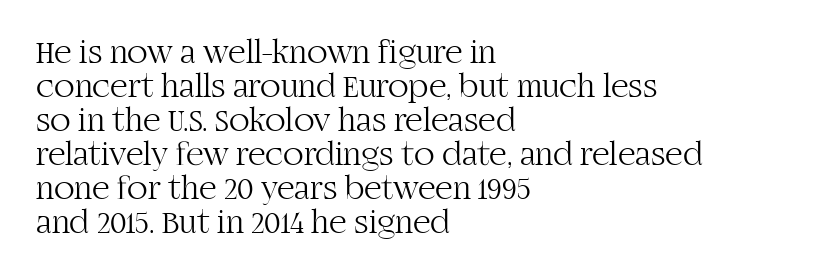
{"serif": "yes", "italic": "no", "bold": "no", "weight": "light", "width": "normal", "stroke_contrast": "high", "x_height": "large", "monospaced": "no", "underline": "no", "align": "left", "line_spacing": "tight", "line_spacing_ratio": 1.0, "letter_spacing": "normal", "letter_spacing_em": 0.0, "glyph_px": 34}
